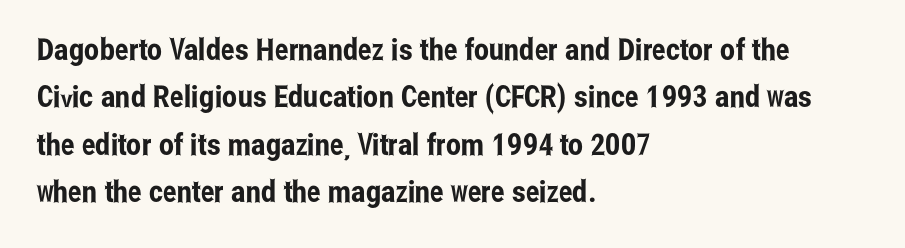
The image shows 30 px condensed sans-serif type, upright; set left-aligned, normal line spacing (1.58x), normal letter spacing, not underlined; low stroke contrast and a medium x-height.
